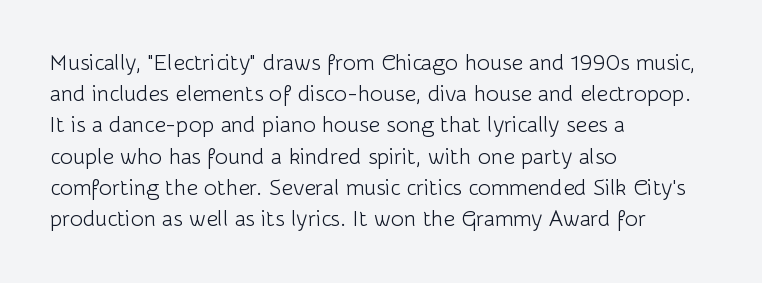
Q: Is the text bold? A: No.
Q: Is the text italic (slanted)? A: No, it is upright.
Q: Is the text underlined? A: No.
Q: How is the paragraph aligned? A: Left-aligned.
Q: Is the spacing between letters normal or unusually wide? A: Normal.
Q: Is the spacing between lines tight, normal or loose? A: Normal.
